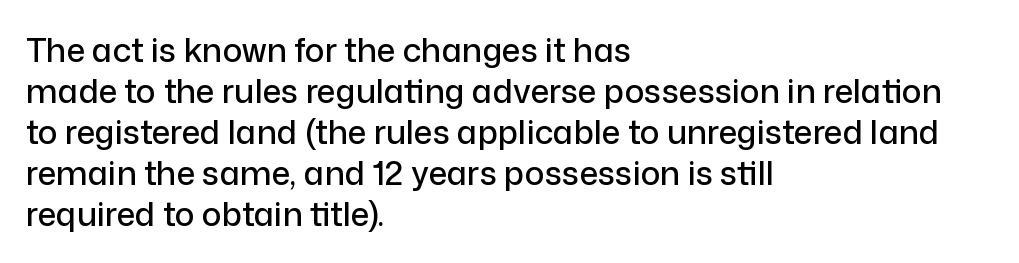
The image shows 33 px sans-serif type, upright; set left-aligned, line spacing 1.24x, normal letter spacing, not underlined; low stroke contrast and a medium x-height.
